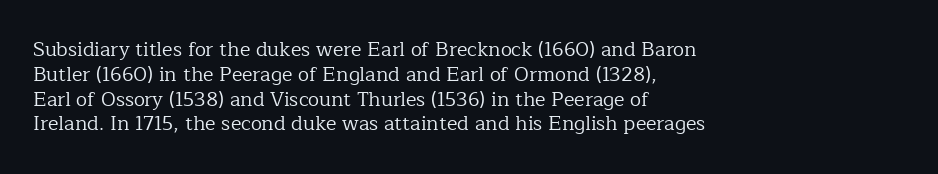
Q: Is the text bold? A: No.
Q: Is the text italic (slanted)? A: No, it is upright.
Q: Is the text underlined? A: No.
Q: How is the paragraph aligned? A: Left-aligned.
Q: Is the spacing between letters normal or unusually wide? A: Normal.
